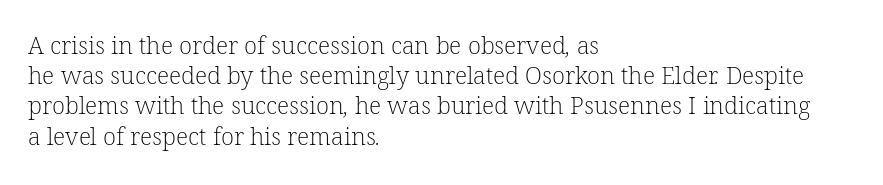
The space beneath each line is pristine and unruled. Leftover space on each line is placed entirely after the last word. The letters sit at their default tracking, neither squeezed nor spread. What's the leading like? Ordinary, nothing unusual.
